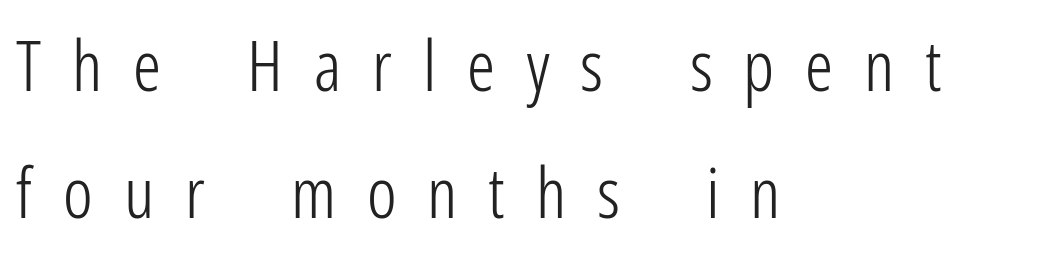
Q: Is the text bold? A: No.
Q: Is the text italic (slanted)? A: No, it is upright.
Q: Is the typeface a serif or a sans-serif typeface? A: Sans-serif.
Q: Is the text underlined? A: No.
Q: How is the paragraph aligned? A: Left-aligned.
Q: Is the spacing between letters normal or unusually wide? A: Unusually wide.
Q: Width (condensed, normal, or wide)? A: Condensed.
Q: Stroke contrast? A: Low.
Q: x-height? A: Medium.
Q: Monospaced? A: No.
